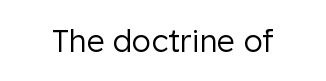
Q: Is the text bold? A: No.
Q: Is the text italic (slanted)? A: No, it is upright.
Q: Is the typeface a serif or a sans-serif typeface? A: Sans-serif.
Q: Is the text underlined? A: No.
Q: Is the spacing between letters normal or unusually wide? A: Normal.
Q: Width (condensed, normal, or wide)? A: Normal.
Q: Stroke contrast? A: Low.
Q: x-height? A: Medium.
Q: Monospaced? A: No.
